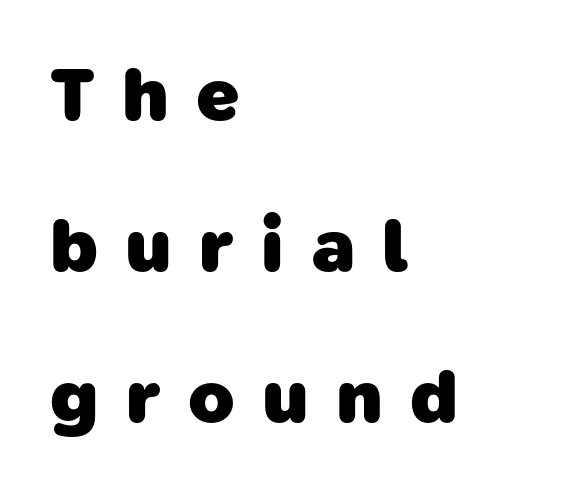
{"serif": "no", "bold": "yes", "weight": "heavy", "width": "normal", "stroke_contrast": "low", "x_height": "medium", "monospaced": "no", "underline": "no", "align": "left", "line_spacing": "loose", "line_spacing_ratio": 1.99, "letter_spacing": "wide", "letter_spacing_em": 0.36, "glyph_px": 76}
